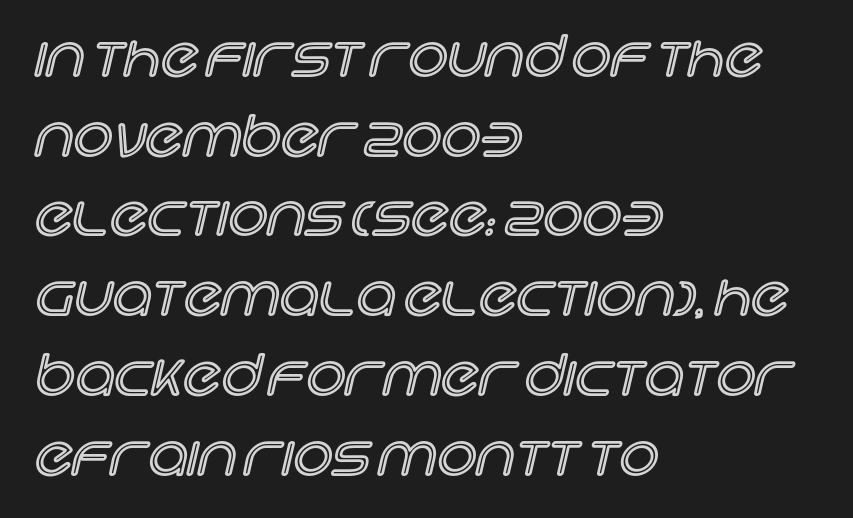
The block of text has a typical density, with ordinary space between rows. How are the letters spaced? Ordinarily, with no added tracking. Reading down the block, your eye returns to a fixed left position each line. The space beneath each line is pristine and unruled. This sample has the flowing, uneven cadence of proportional lettering.
